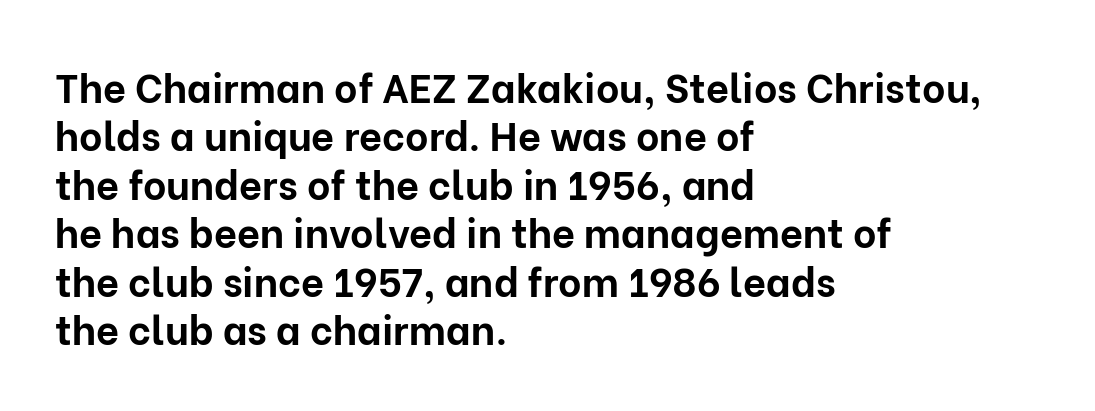
Reading down the block, your eye returns to a fixed left position each line. The letters carry no serifs — their stems end cleanly without finishing strokes. The passage shown is not underscored anywhere. Proportional: the letters do not fall into vertical columns. The typography opts for an upright posture over an oblique one.
